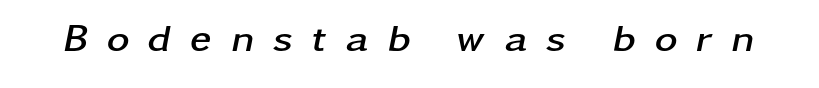
Here the designer chose a conventional face with non-uniform glyph widths. The characters look thick and weighty, a clear bold. Honestly, there is no underline to notice here at all. Is the type slanted? Yes — the strokes lean at a clear angle.
